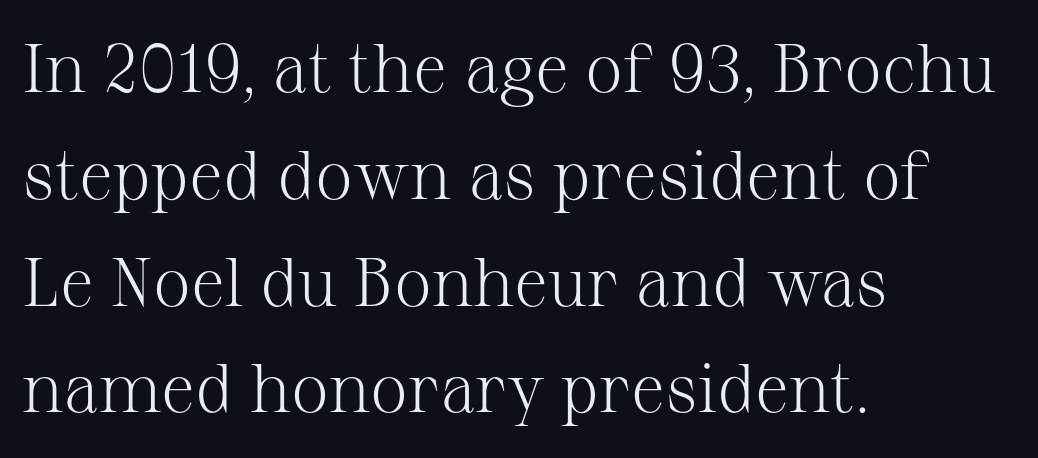
{"serif": "yes", "italic": "no", "bold": "no", "weight": "light", "width": "normal", "stroke_contrast": "medium", "x_height": "medium", "monospaced": "no", "underline": "no", "align": "left", "line_spacing": "normal", "line_spacing_ratio": 1.57, "letter_spacing": "normal", "letter_spacing_em": 0.0, "glyph_px": 68}
